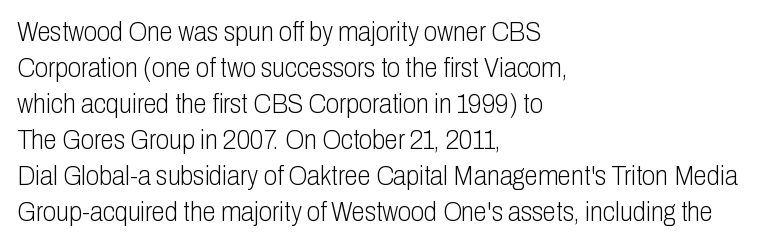
{"italic": "no", "bold": "no", "underline": "no", "align": "left", "line_spacing": "normal", "line_spacing_ratio": 1.33, "letter_spacing": "normal", "letter_spacing_em": 0.0, "glyph_px": 27}
